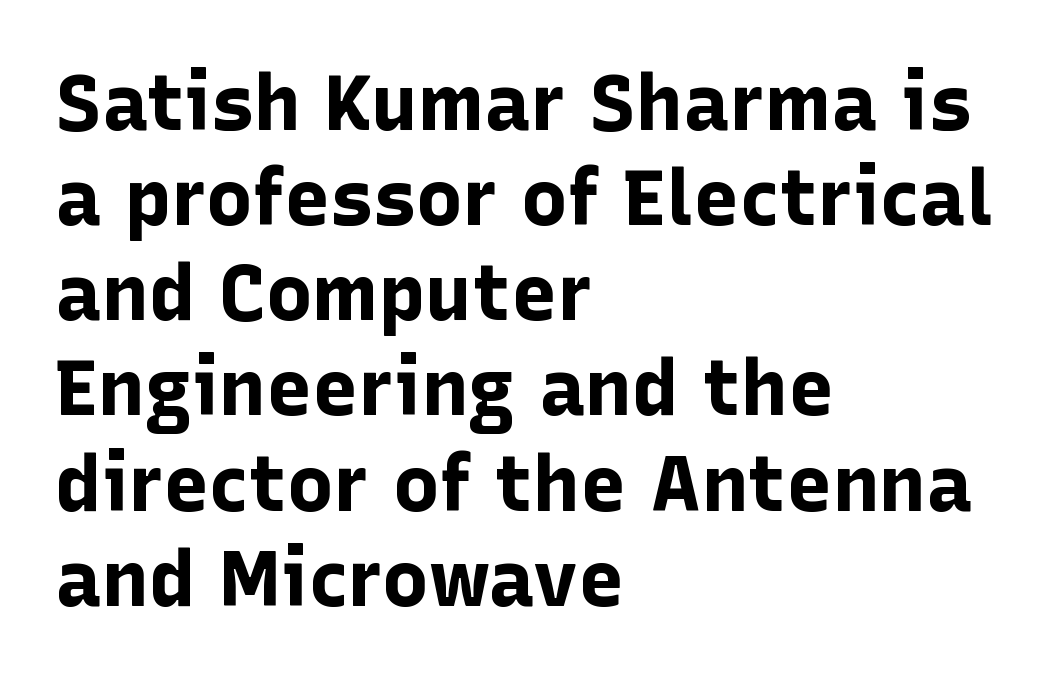
{"serif": "no", "italic": "no", "bold": "yes", "weight": "bold", "width": "normal", "stroke_contrast": "low", "x_height": "medium", "monospaced": "no", "underline": "no", "align": "left", "line_spacing_ratio": 1.22, "letter_spacing": "normal", "letter_spacing_em": 0.0, "glyph_px": 78}
